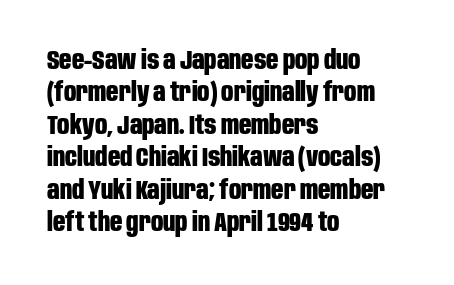
{"italic": "no", "bold": "yes", "underline": "no", "align": "left", "line_spacing_ratio": 1.2, "letter_spacing": "normal", "letter_spacing_em": 0.0, "glyph_px": 27}
